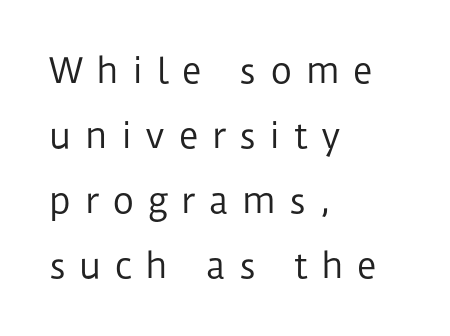
Q: Is the text bold? A: No.
Q: Is the text italic (slanted)? A: No, it is upright.
Q: Is the typeface a serif or a sans-serif typeface? A: Sans-serif.
Q: Is the text underlined? A: No.
Q: How is the paragraph aligned? A: Left-aligned.
Q: Is the spacing between letters normal or unusually wide? A: Unusually wide.
Q: Is the spacing between lines tight, normal or loose? A: Loose.
Q: Width (condensed, normal, or wide)? A: Normal.
Q: Stroke contrast? A: Low.
Q: x-height? A: Medium.
Q: Monospaced? A: No.
